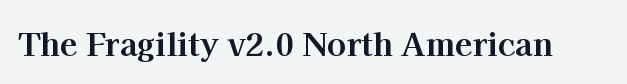
This is serif lettering, the kind often seen in printed books. The lettering stays uniformly vertical, giving the passage a roman look. Every letter is thick-stroked: bold, no question. The letters advance in unequal steps, a hallmark of proportional type.
